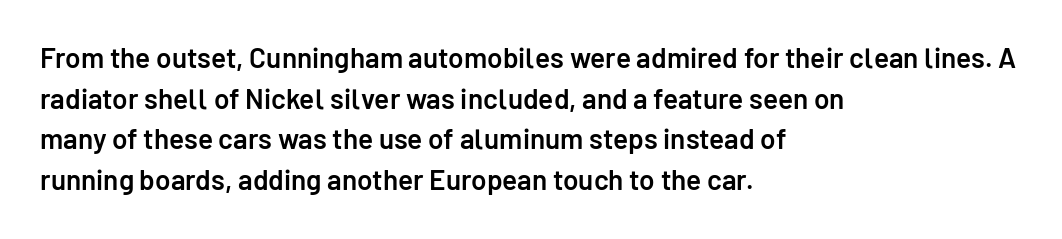
The image shows 28 px semibold sans-serif type, upright; set left-aligned, normal line spacing (1.45x), normal letter spacing, not underlined; low stroke contrast and a medium x-height.
